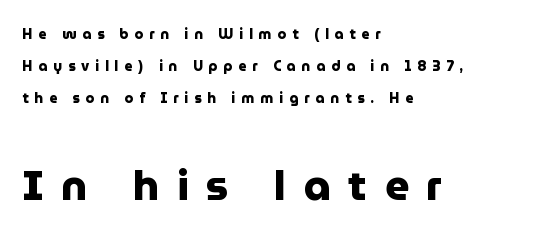
{"serif": "no", "italic": "no", "bold": "yes", "weight": "heavy", "width": "normal", "stroke_contrast": "low", "x_height": "medium", "monospaced": "no", "underline": "no", "align": "left", "line_spacing": "loose", "line_spacing_ratio": 2.27, "letter_spacing": "wide", "letter_spacing_em": 0.42, "larger_block": "second", "size_ratio": 3.0, "glyph_px": 42}
